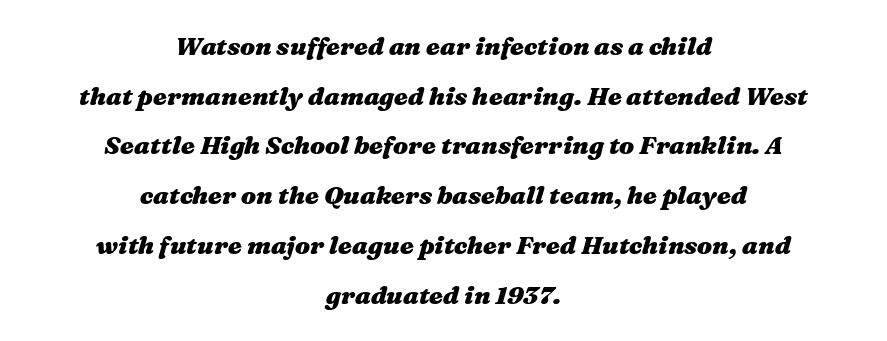
The image shows 25 px bold type, italic (leaning right); set centered, loose line spacing (1.99x), normal letter spacing, not underlined.
